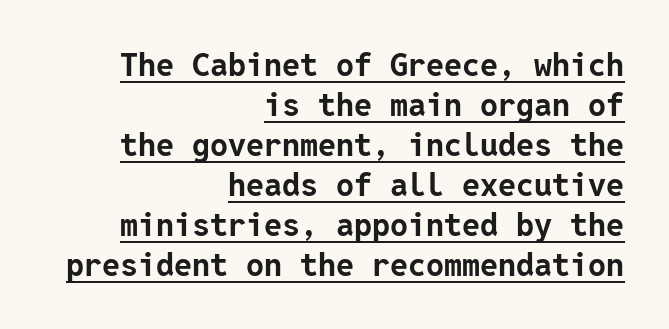
The image shows 32 px bold sans-serif type, upright; set right-aligned, normal line spacing (1.25x), normal letter spacing, underlined; low stroke contrast and a medium x-height.
